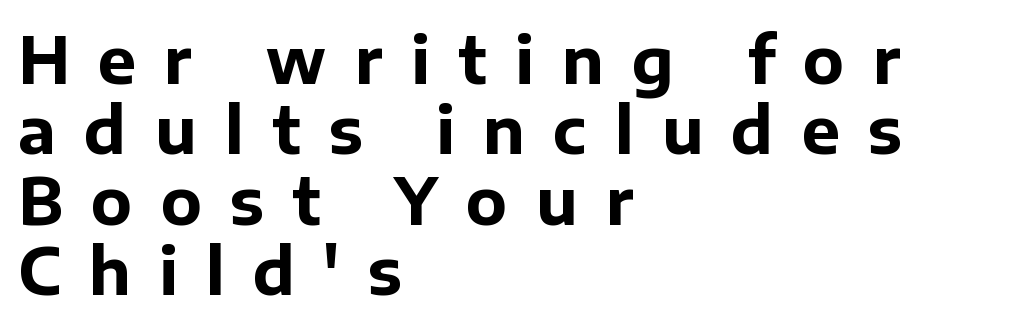
Q: Is the text bold? A: Yes.
Q: Is the text italic (slanted)? A: No, it is upright.
Q: Is the typeface a serif or a sans-serif typeface? A: Sans-serif.
Q: Is the text underlined? A: No.
Q: How is the paragraph aligned? A: Left-aligned.
Q: Is the spacing between letters normal or unusually wide? A: Unusually wide.
Q: Is the spacing between lines tight, normal or loose? A: Tight.
Q: Width (condensed, normal, or wide)? A: Normal.
Q: Stroke contrast? A: Low.
Q: x-height? A: Medium.
Q: Monospaced? A: No.
